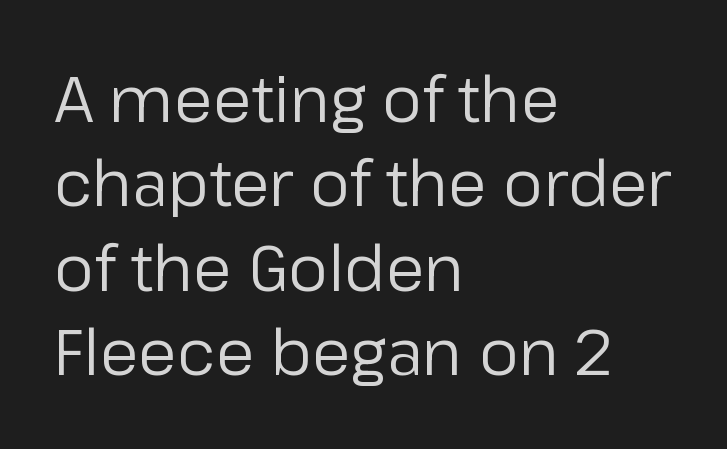
{"serif": "no", "italic": "no", "bold": "no", "weight": "regular", "width": "normal", "stroke_contrast": "low", "x_height": "medium", "monospaced": "no", "underline": "no", "align": "left", "line_spacing": "normal", "line_spacing_ratio": 1.34, "letter_spacing": "normal", "letter_spacing_em": 0.0, "glyph_px": 63}
